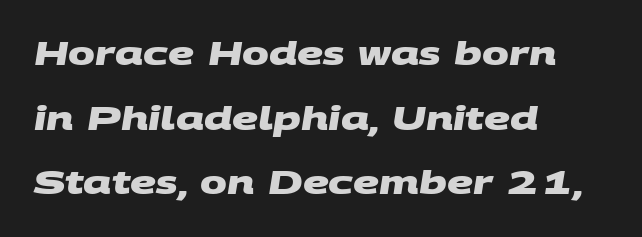
Q: Is the text bold? A: Yes.
Q: Is the typeface a serif or a sans-serif typeface? A: Sans-serif.
Q: Is the text underlined? A: No.
Q: How is the paragraph aligned? A: Left-aligned.
Q: Is the spacing between letters normal or unusually wide? A: Normal.
Q: Is the spacing between lines tight, normal or loose? A: Loose.
Q: Width (condensed, normal, or wide)? A: Wide.
Q: Stroke contrast? A: Medium.
Q: x-height? A: Large.
Q: Monospaced? A: No.
